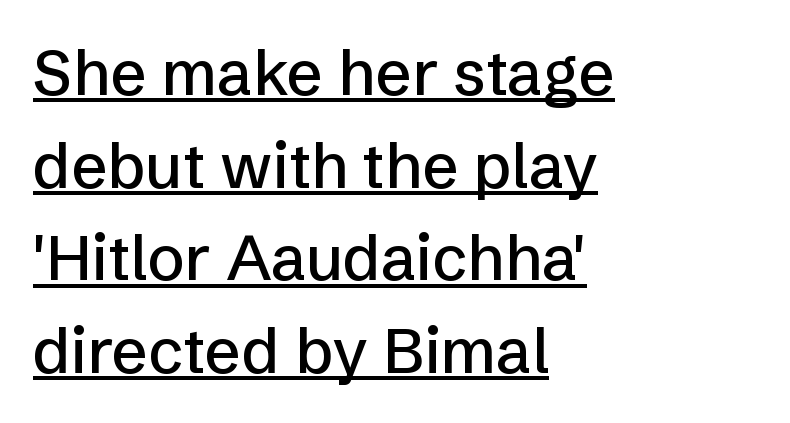
{"serif": "no", "italic": "no", "width": "normal", "stroke_contrast": "low", "x_height": "medium", "monospaced": "no", "underline": "yes", "align": "left", "line_spacing": "normal", "line_spacing_ratio": 1.47, "letter_spacing": "normal", "letter_spacing_em": 0.0, "glyph_px": 63}
